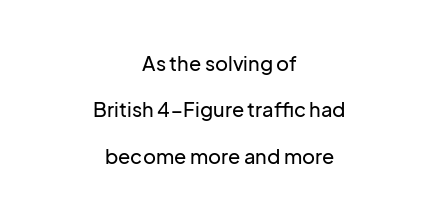
The rendering positions every line midway between the sides. Nothing unusual about the tracking: characters are spaced as the font intends. Underlining? Definitely not there. This sample uses an upright cut, with every glyph sitting square on the baseline. Successive baselines arrive slowly, with a big drop between each.
